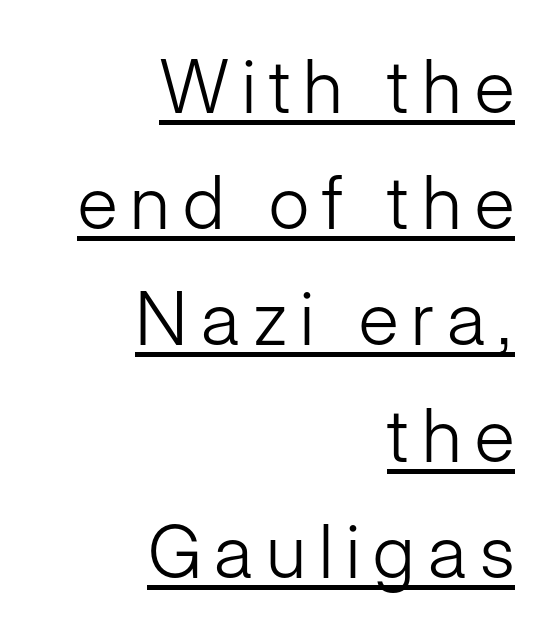
Q: Is the text bold? A: No.
Q: Is the text italic (slanted)? A: No, it is upright.
Q: Is the typeface a serif or a sans-serif typeface? A: Sans-serif.
Q: Is the text underlined? A: Yes.
Q: How is the paragraph aligned? A: Right-aligned.
Q: Is the spacing between lines tight, normal or loose? A: Normal.
Q: Width (condensed, normal, or wide)? A: Normal.
Q: Stroke contrast? A: Low.
Q: x-height? A: Medium.
Q: Monospaced? A: No.
